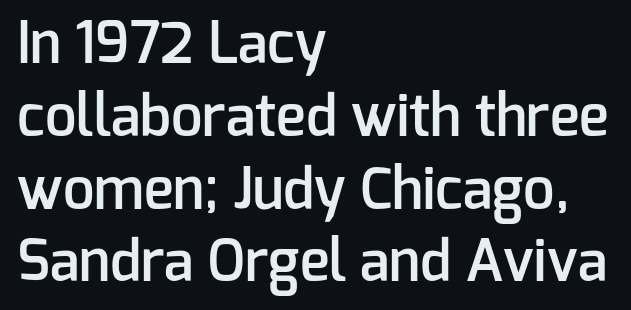
Q: Is the text bold? A: Semi-bold.
Q: Is the text italic (slanted)? A: No, it is upright.
Q: Is the typeface a serif or a sans-serif typeface? A: Sans-serif.
Q: Is the text underlined? A: No.
Q: How is the paragraph aligned? A: Left-aligned.
Q: Is the spacing between letters normal or unusually wide? A: Normal.
Q: Is the spacing between lines tight, normal or loose? A: Normal.
Q: Width (condensed, normal, or wide)? A: Normal.
Q: Stroke contrast? A: Low.
Q: x-height? A: Medium.
Q: Monospaced? A: No.
